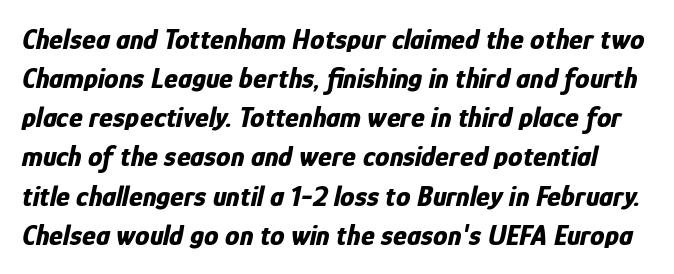
Q: Is the text bold? A: Yes.
Q: Is the text italic (slanted)? A: Yes, it leans right by about 12 degrees.
Q: Is the text underlined? A: No.
Q: Is the spacing between letters normal or unusually wide? A: Normal.
Q: Is the spacing between lines tight, normal or loose? A: Normal.
Q: Width (condensed, normal, or wide)? A: Condensed.
Q: Stroke contrast? A: Low.
Q: x-height? A: Medium.
Q: Monospaced? A: No.
